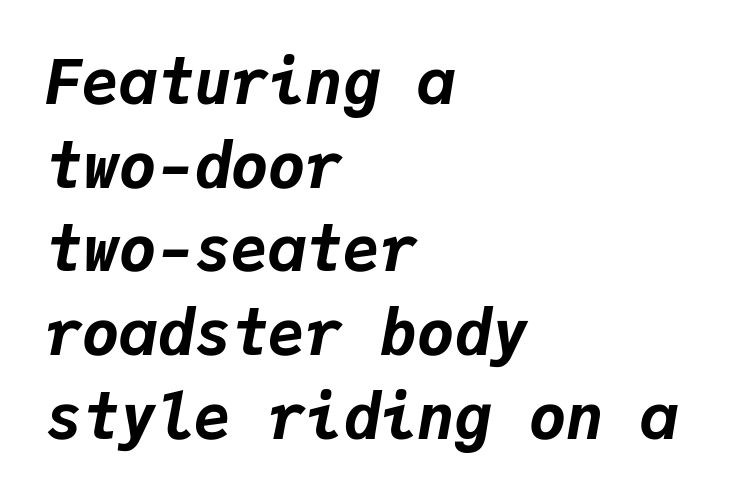
The image shows 62 px bold type, italic (leaning right), monospaced; set left-aligned, normal line spacing (1.35x), normal letter spacing, not underlined; low stroke contrast and a medium x-height.
